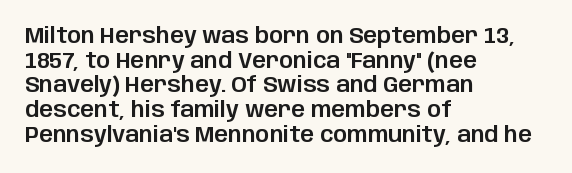
The image shows 22 px text type, upright; set left-aligned, tight line spacing (1.12x), normal letter spacing, not underlined.
